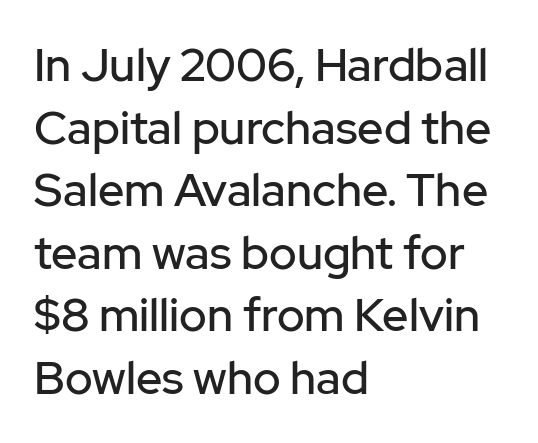
The image shows 46 px sans-serif type, upright; set left-aligned, normal line spacing (1.36x), normal letter spacing, not underlined; low stroke contrast and a medium x-height.
